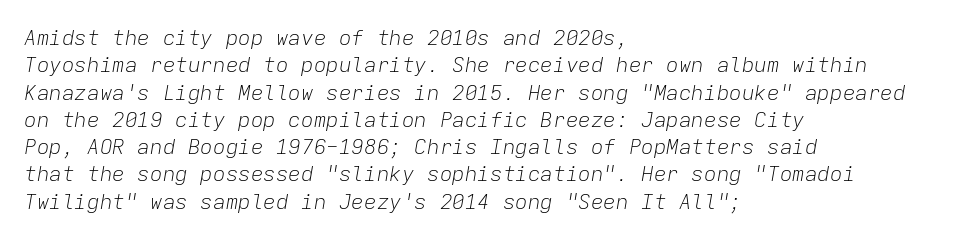
The image shows 21 px text type, italic (leaning right); set left-aligned, normal line spacing (1.3x), normal letter spacing, not underlined.
